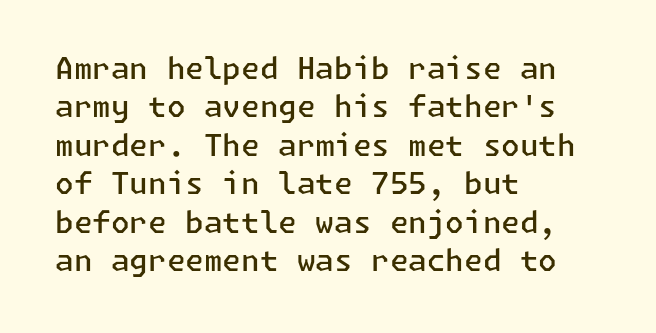
{"serif": "no", "italic": "no", "bold": "semi", "weight": "semibold", "width": "normal", "stroke_contrast": "low", "x_height": "medium", "underline": "no", "align": "left", "line_spacing": "normal", "line_spacing_ratio": 1.28, "letter_spacing": "normal", "letter_spacing_em": 0.0, "glyph_px": 30}
